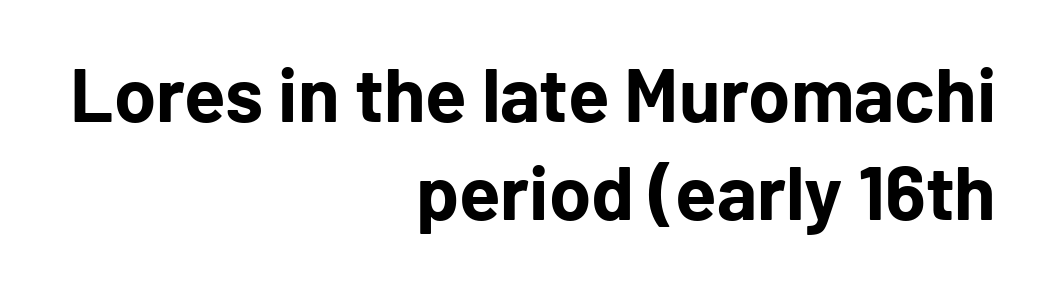
The image shows 76 px bold sans-serif type, upright; set right-aligned, normal line spacing (1.29x), normal letter spacing, not underlined; low stroke contrast and a medium x-height.
